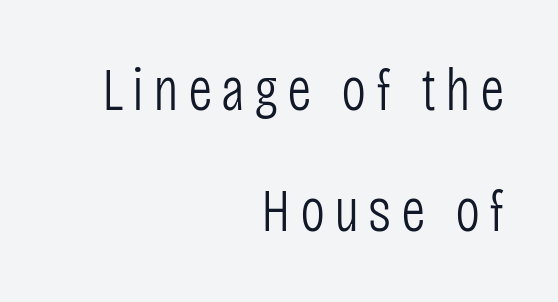
The vertical gap from one line to the next is large. Proportional: the letters do not fall into vertical columns. The text block is weighted toward the right margin, trailing off unevenly leftward. The weight tops out at a normal text grade.
